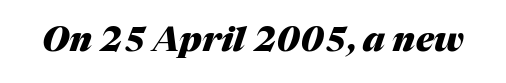
{"italic": "yes", "lean": "right", "slant_degrees": 17, "bold": "yes", "weight": "heavy", "width": "normal", "stroke_contrast": "medium", "x_height": "medium", "monospaced": "no", "underline": "no", "letter_spacing": "normal", "letter_spacing_em": 0.0, "glyph_px": 34}
